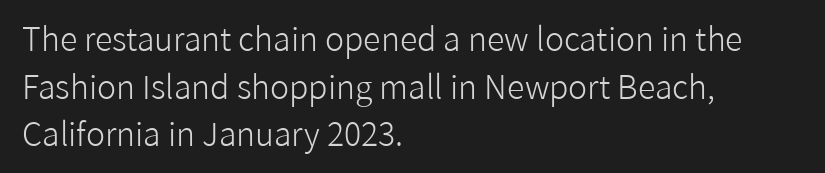
The image shows 32 px light sans-serif type, upright; set left-aligned, normal line spacing (1.49x), normal letter spacing, not underlined; low stroke contrast and a medium x-height.
